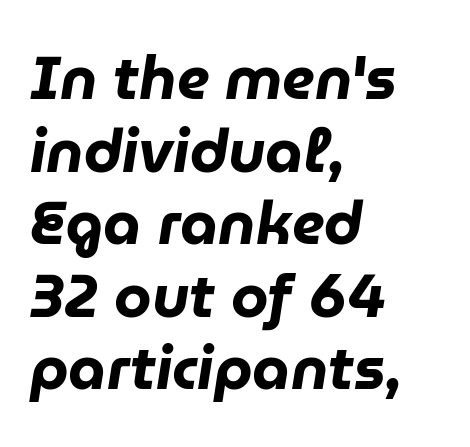
Q: Is the text bold? A: Yes.
Q: Is the text italic (slanted)? A: Yes, it leans right by about 9 degrees.
Q: Is the text underlined? A: No.
Q: How is the paragraph aligned? A: Left-aligned.
Q: Is the spacing between letters normal or unusually wide? A: Normal.
Q: Width (condensed, normal, or wide)? A: Normal.
Q: Stroke contrast? A: Low.
Q: x-height? A: Medium.
Q: Monospaced? A: No.
